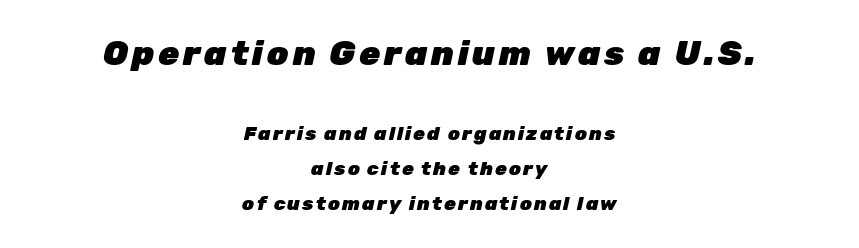
Q: Is the text bold? A: Yes.
Q: Is the text italic (slanted)? A: Yes, it leans right by about 12 degrees.
Q: Is the text underlined? A: No.
Q: How is the paragraph aligned? A: Centered.
Q: Which block of text is set in a larger size, the first (top) or the second (bottom)? A: The first (top) one.
Q: Width (condensed, normal, or wide)? A: Normal.
Q: Stroke contrast? A: Low.
Q: x-height? A: Medium.
Q: Monospaced? A: No.
